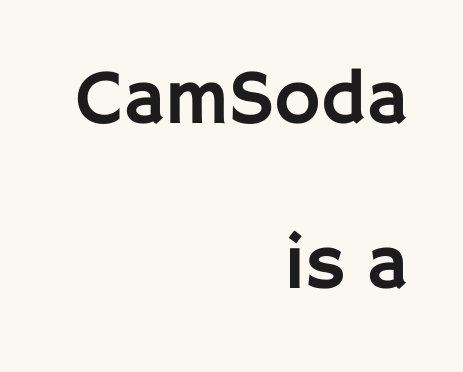
Observe the ordinary spacing: letters are neighbours, not strangers. Unlike a traditional serif, this face leaves its strokes unadorned. Quick note: interline space is abundant. Each line ends at the same right margin while the left side varies. These lines were composed using upright roman letters.
